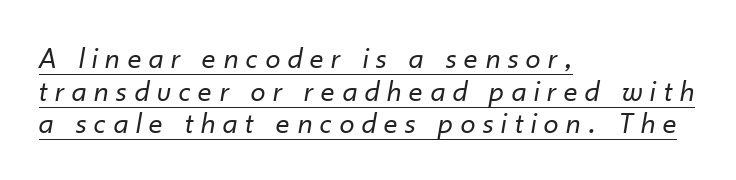
The typesetter has applied underlining to the passage shown. These lines stack with their left ends in a neat column. Is this a fixed-width face? No — the glyphs have proportional, varying widths. Compared with typical body copy, the letter spacing here is much looser. Emphasis-style slanted type is in use. Weight class: somewhere from thin through regular.
